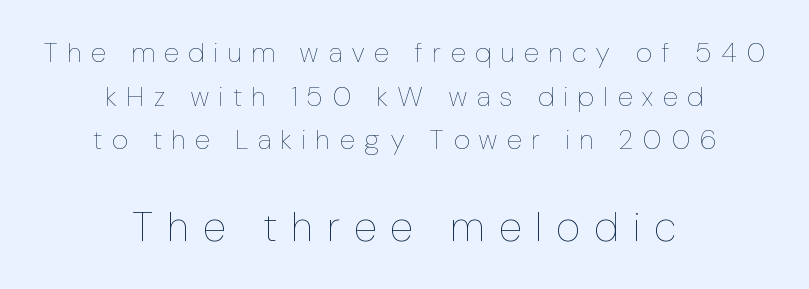
Q: Is the text bold? A: No.
Q: Is the text italic (slanted)? A: No, it is upright.
Q: Is the text underlined? A: No.
Q: How is the paragraph aligned? A: Centered.
Q: Is the spacing between letters normal or unusually wide? A: Unusually wide.
Q: Is the spacing between lines tight, normal or loose? A: Normal.
Q: Which block of text is set in a larger size, the first (top) or the second (bottom)? A: The second (bottom) one.
Q: Width (condensed, normal, or wide)? A: Condensed.
Q: Stroke contrast? A: Low.
Q: x-height? A: Medium.
Q: Monospaced? A: No.
